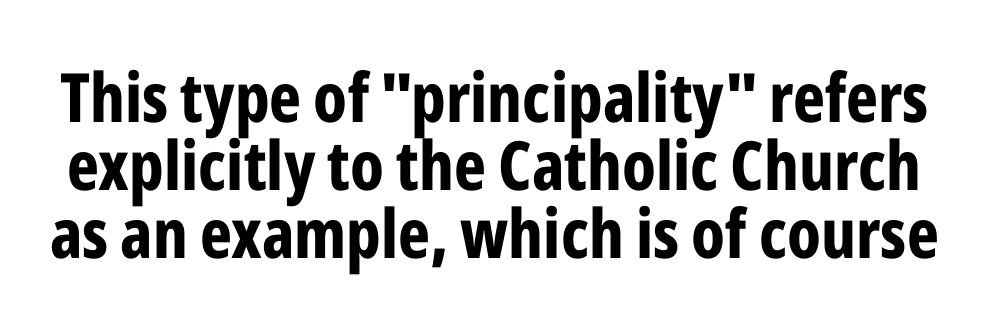
Q: Is the text bold? A: Yes.
Q: Is the text italic (slanted)? A: No, it is upright.
Q: Is the typeface a serif or a sans-serif typeface? A: Sans-serif.
Q: Is the text underlined? A: No.
Q: Is the spacing between letters normal or unusually wide? A: Normal.
Q: Is the spacing between lines tight, normal or loose? A: Tight.
Q: Width (condensed, normal, or wide)? A: Condensed.
Q: Stroke contrast? A: Low.
Q: x-height? A: Medium.
Q: Monospaced? A: No.
